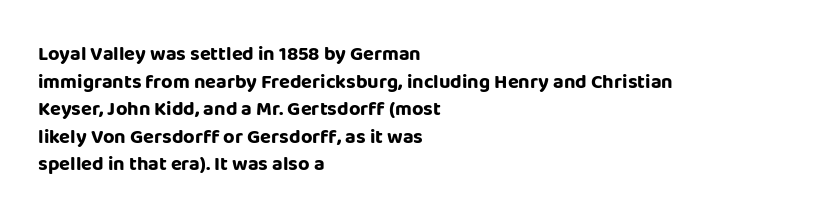
{"italic": "no", "bold": "yes", "underline": "no", "align": "left", "line_spacing": "normal", "line_spacing_ratio": 1.38, "letter_spacing": "normal", "letter_spacing_em": 0.0, "glyph_px": 20}
